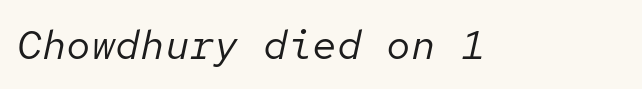
Q: Is the text bold? A: No.
Q: Is the text italic (slanted)? A: Yes, it leans right by about 12 degrees.
Q: Is the text underlined? A: No.
Q: Is the spacing between letters normal or unusually wide? A: Normal.
Q: Width (condensed, normal, or wide)? A: Normal.
Q: Stroke contrast? A: Low.
Q: x-height? A: Medium.
Q: Monospaced? A: Yes.
